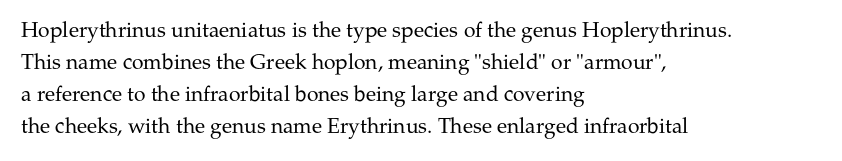
Q: Is the text bold? A: No.
Q: Is the text italic (slanted)? A: No, it is upright.
Q: Is the text underlined? A: No.
Q: How is the paragraph aligned? A: Left-aligned.
Q: Is the spacing between letters normal or unusually wide? A: Normal.
Q: Is the spacing between lines tight, normal or loose? A: Normal.
